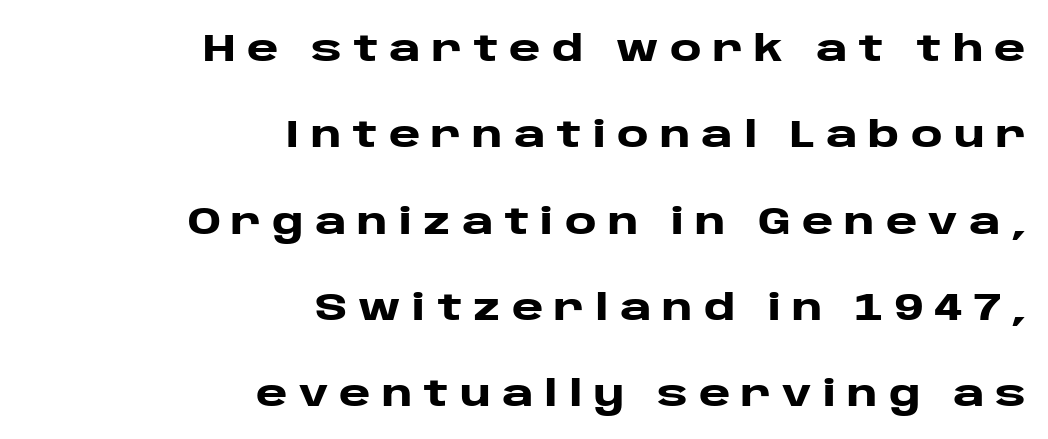
{"serif": "no", "italic": "no", "bold": "yes", "weight": "heavy", "width": "wide", "stroke_contrast": "low", "x_height": "large", "monospaced": "no", "underline": "no", "align": "right", "line_spacing": "loose", "line_spacing_ratio": 2.27, "letter_spacing": "wide", "letter_spacing_em": 0.29, "glyph_px": 38}
